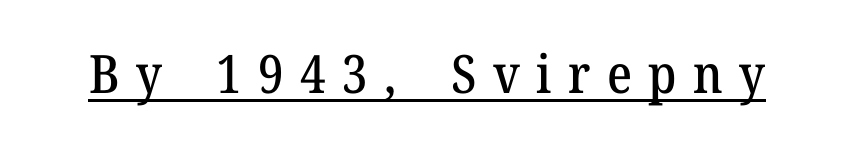
Q: Is the text italic (slanted)? A: No, it is upright.
Q: Is the typeface a serif or a sans-serif typeface? A: Serif.
Q: Is the text underlined? A: Yes.
Q: Is the spacing between letters normal or unusually wide? A: Unusually wide.
Q: Width (condensed, normal, or wide)? A: Normal.
Q: Stroke contrast? A: Medium.
Q: x-height? A: Medium.
Q: Monospaced? A: No.
